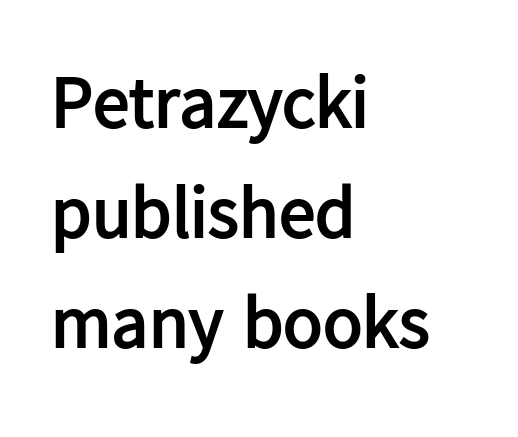
Q: Is the text bold? A: Yes.
Q: Is the text italic (slanted)? A: No, it is upright.
Q: Is the typeface a serif or a sans-serif typeface? A: Sans-serif.
Q: Is the text underlined? A: No.
Q: How is the paragraph aligned? A: Left-aligned.
Q: Is the spacing between letters normal or unusually wide? A: Normal.
Q: Is the spacing between lines tight, normal or loose? A: Normal.
Q: Width (condensed, normal, or wide)? A: Normal.
Q: Stroke contrast? A: Low.
Q: x-height? A: Medium.
Q: Monospaced? A: No.
